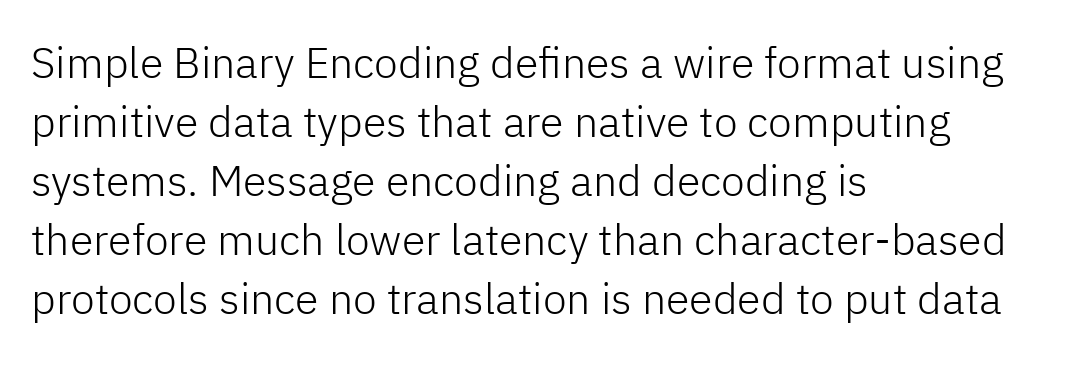
The image shows 43 px light sans-serif type, upright; set left-aligned, normal line spacing (1.37x), normal letter spacing, not underlined; low stroke contrast and a medium x-height.
